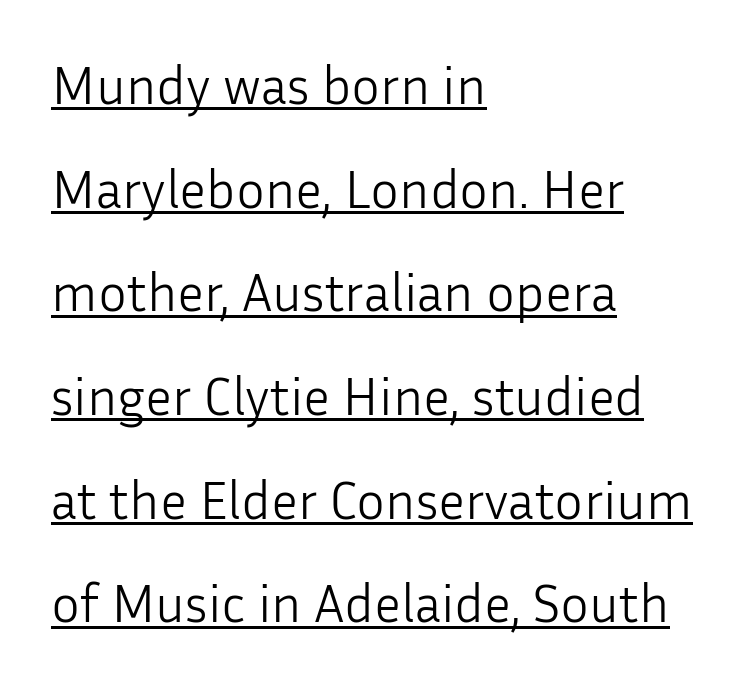
{"serif": "no", "italic": "no", "bold": "no", "weight": "light", "width": "normal", "stroke_contrast": "low", "x_height": "medium", "monospaced": "no", "underline": "yes", "align": "left", "line_spacing": "loose", "line_spacing_ratio": 1.92, "letter_spacing": "normal", "letter_spacing_em": 0.0, "glyph_px": 54}
